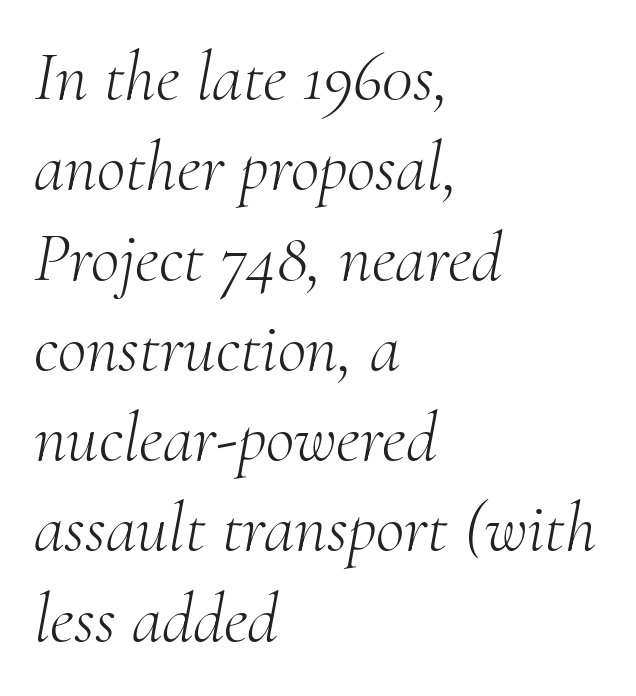
Q: Is the text bold? A: No.
Q: Is the text italic (slanted)? A: Yes, it leans right by about 10 degrees.
Q: Is the typeface a serif or a sans-serif typeface? A: Serif.
Q: Is the text underlined? A: No.
Q: How is the paragraph aligned? A: Left-aligned.
Q: Is the spacing between letters normal or unusually wide? A: Normal.
Q: Is the spacing between lines tight, normal or loose? A: Normal.
Q: Width (condensed, normal, or wide)? A: Normal.
Q: Stroke contrast? A: Medium.
Q: x-height? A: Small.
Q: Monospaced? A: No.
